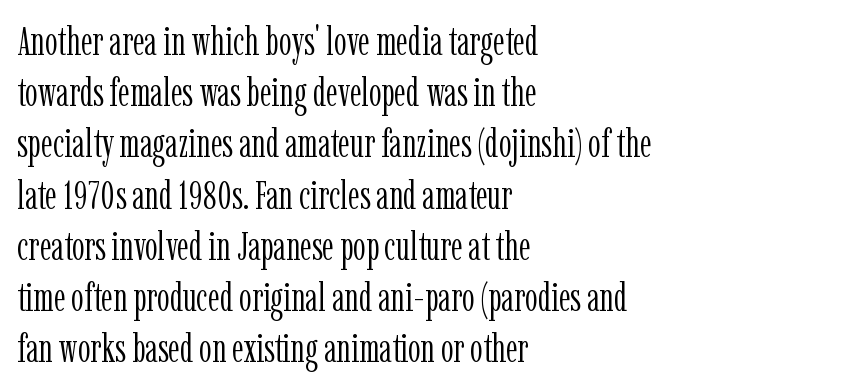
Q: Is the text bold? A: No.
Q: Is the text italic (slanted)? A: No, it is upright.
Q: Is the typeface a serif or a sans-serif typeface? A: Serif.
Q: Is the text underlined? A: No.
Q: How is the paragraph aligned? A: Left-aligned.
Q: Is the spacing between letters normal or unusually wide? A: Normal.
Q: Is the spacing between lines tight, normal or loose? A: Normal.
Q: Width (condensed, normal, or wide)? A: Condensed.
Q: Stroke contrast? A: Low.
Q: x-height? A: Medium.
Q: Monospaced? A: No.
